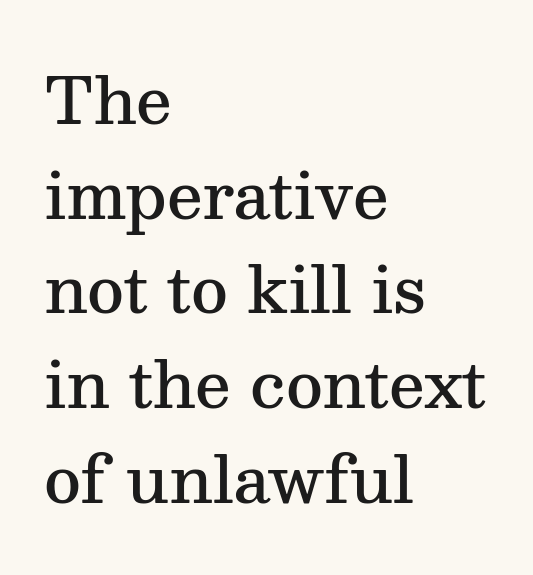
The image shows 64 px semibold serif type, upright; set left-aligned, normal line spacing (1.48x), normal letter spacing, not underlined; medium stroke contrast and a medium x-height.
